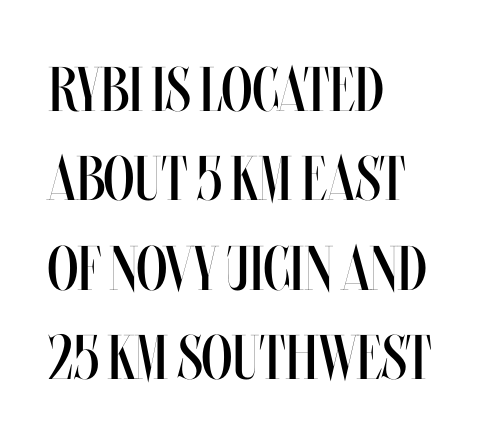
{"italic": "no", "bold": "no", "weight": "regular", "width": "condensed", "stroke_contrast": "medium", "x_height": "large", "monospaced": "no", "underline": "no", "align": "left", "line_spacing": "normal", "line_spacing_ratio": 1.42, "letter_spacing": "normal", "letter_spacing_em": 0.0, "glyph_px": 63}
